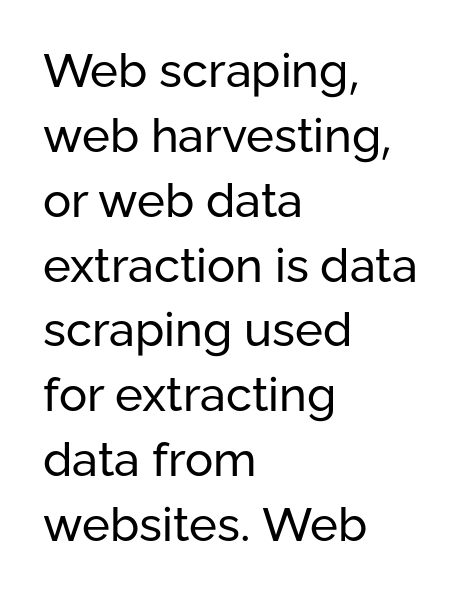
{"serif": "no", "italic": "no", "bold": "no", "weight": "regular", "width": "normal", "stroke_contrast": "low", "x_height": "medium", "monospaced": "no", "underline": "no", "align": "left", "line_spacing": "normal", "line_spacing_ratio": 1.38, "letter_spacing": "normal", "letter_spacing_em": 0.0, "glyph_px": 47}
